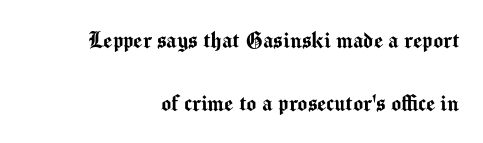
{"italic": "no", "underline": "no", "align": "right", "line_spacing": "loose", "line_spacing_ratio": 2.41, "letter_spacing": "normal", "letter_spacing_em": 0.0, "glyph_px": 26}
